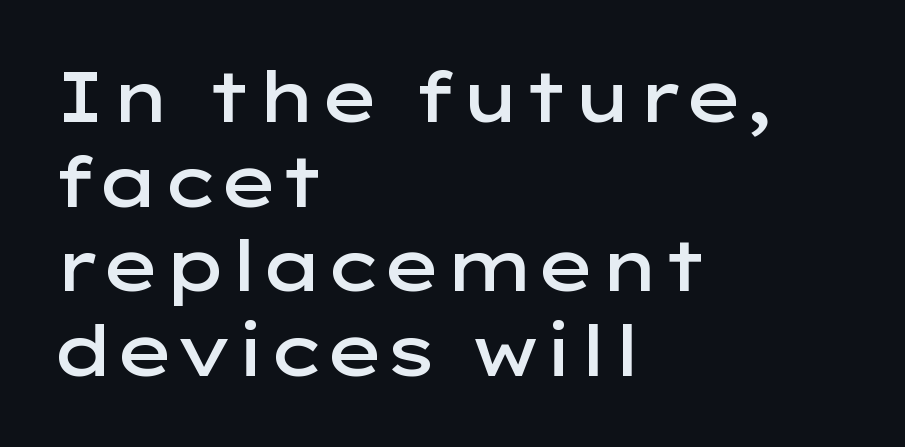
The image shows 70 px semibold, wide sans-serif type, upright; set left-aligned, line spacing 1.21x, normal letter spacing, not underlined; low stroke contrast and a medium x-height.
